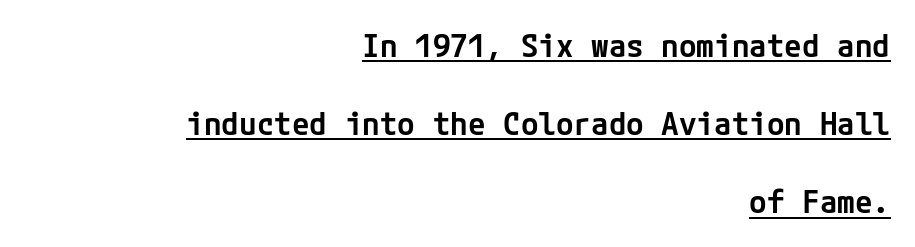
Every word sits above its own underline. Set as a demibold, roughly 600 on the weight scale. The lines in this sample share a right terminus and differ only in where they begin. The passage shown is typeset with a sans-serif family.
